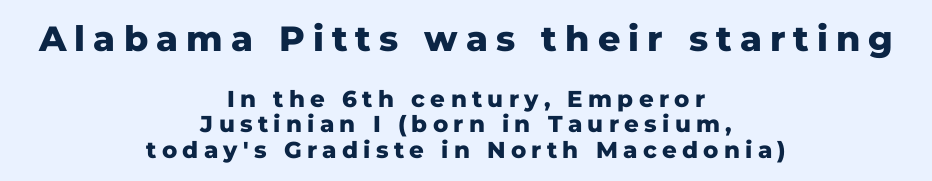
Q: Is the text bold? A: Yes.
Q: Is the text italic (slanted)? A: No, it is upright.
Q: Is the typeface a serif or a sans-serif typeface? A: Sans-serif.
Q: Is the text underlined? A: No.
Q: How is the paragraph aligned? A: Centered.
Q: Is the spacing between letters normal or unusually wide? A: Unusually wide.
Q: Is the spacing between lines tight, normal or loose? A: Tight.
Q: Which block of text is set in a larger size, the first (top) or the second (bottom)? A: The first (top) one.
Q: Width (condensed, normal, or wide)? A: Normal.
Q: Stroke contrast? A: Low.
Q: x-height? A: Medium.
Q: Monospaced? A: No.
